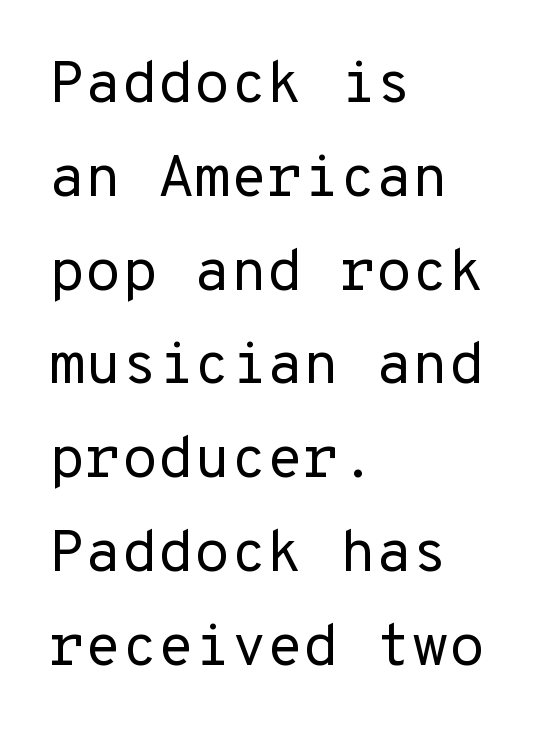
The passage shown is typeset with a sans-serif family. Baseline-to-baseline distance is the conventional proportion of letter height. Weight class: somewhere from thin through regular. A student would call this left alignment; a typographer would say flush left, rag right.
